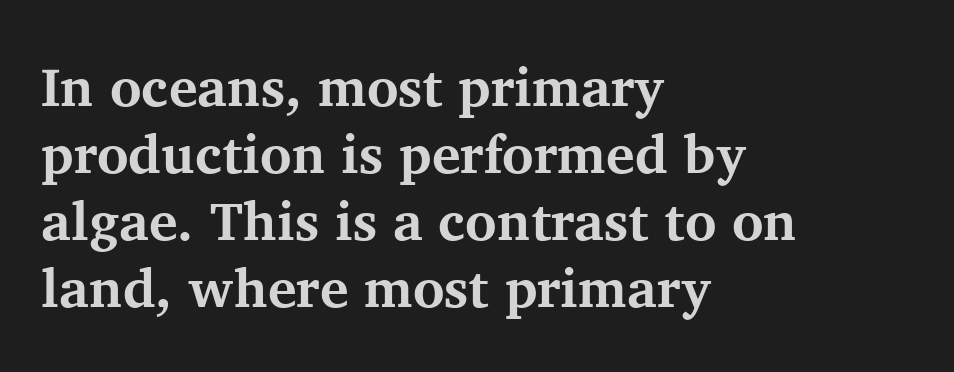
{"serif": "yes", "italic": "no", "bold": "yes", "weight": "bold", "width": "normal", "stroke_contrast": "medium", "x_height": "medium", "monospaced": "no", "underline": "no", "align": "left", "line_spacing_ratio": 1.24, "letter_spacing": "normal", "letter_spacing_em": 0.0, "glyph_px": 54}
